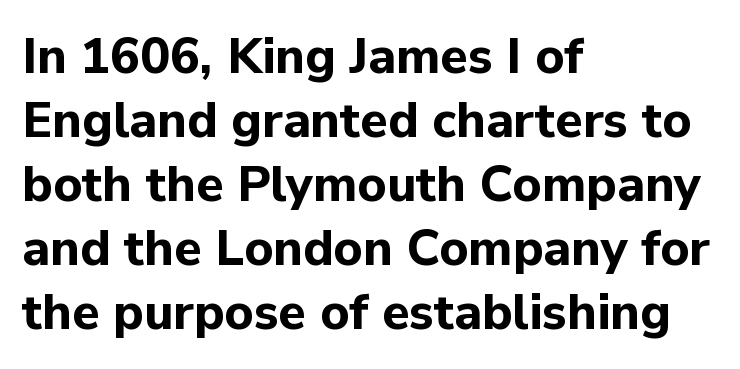
The rendering uses natural spacing where letterforms have individual widths. The typesetter chose a ragged-right arrangement here. The letters sit at their default tracking, neither squeezed nor spread. Bare-footed words on every line. Notice how descenders clear the ascenders below comfortably — that's standard leading.
